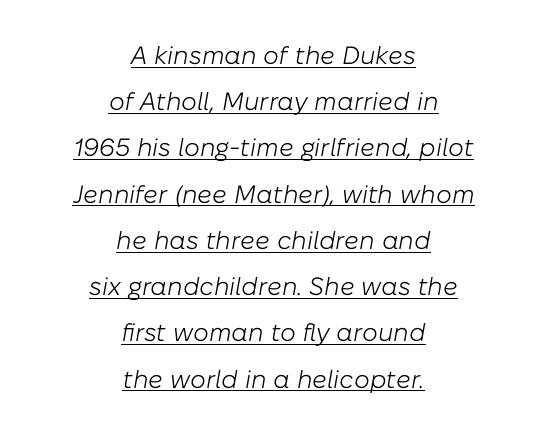
The image shows 25 px text type, italic (leaning right); set centered, line spacing 1.85x, normal letter spacing, underlined.
